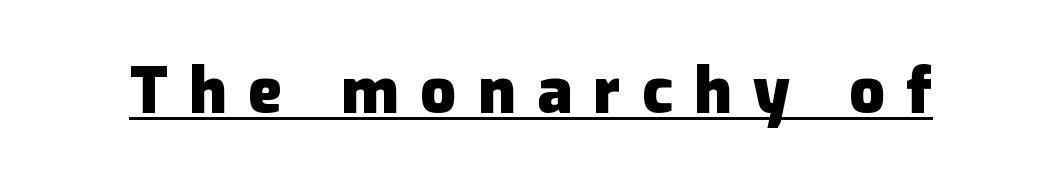
{"serif": "no", "italic": "no", "bold": "yes", "weight": "heavy", "width": "normal", "stroke_contrast": "low", "x_height": "medium", "monospaced": "no", "underline": "yes", "letter_spacing": "wide", "letter_spacing_em": 0.34, "glyph_px": 63}
